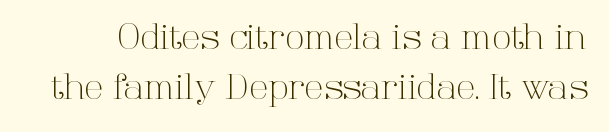
The image shows 35 px light serif type, upright; set normal line spacing (1.44x), normal letter spacing, not underlined; high stroke contrast and a medium x-height.
